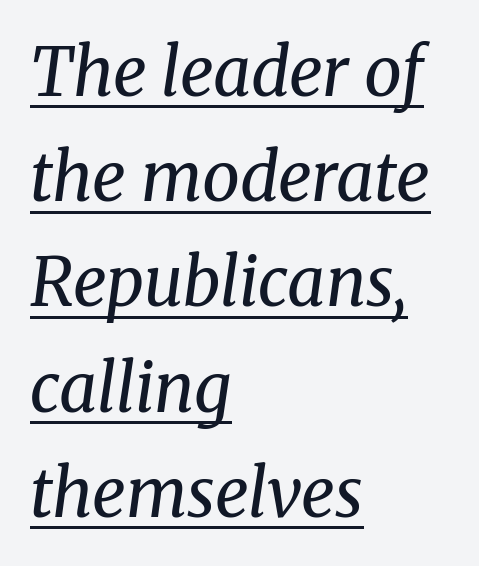
The lines in this sample share a left origin and differ only in where they stop. Evenly set lines give the paragraph a standard silhouette. Compared with undecorated copy, this sample adds a rule below the words. Unlike a clean sans, this face finishes its strokes with serifs. Standard letterfit; no display-style spreading of the glyphs. Vertical stems look standard width or narrower in stroke.
